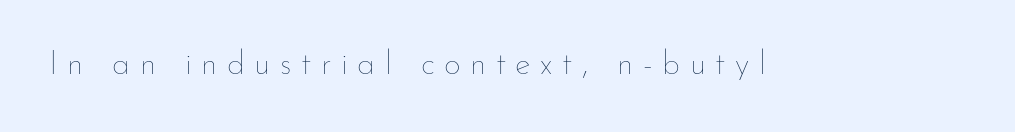
Underline: absent. The cut favours lightness, reaching ordinary text weight at its darkest. It's the straight-up-and-down kind of type. Each letter keeps its own natural width here, so spacing adapts to shape. Here the glyphs are tracked loosely, breaking word shapes into spaced letters.
